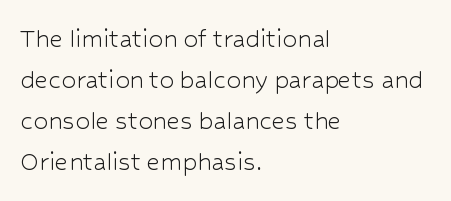
Stroke terminals: plain, sans-serif. The typesetter chose a ragged-right arrangement here. Compared with typical body copy, the letter spacing here is the same. On a weight scale, this lands at 450 or below.
